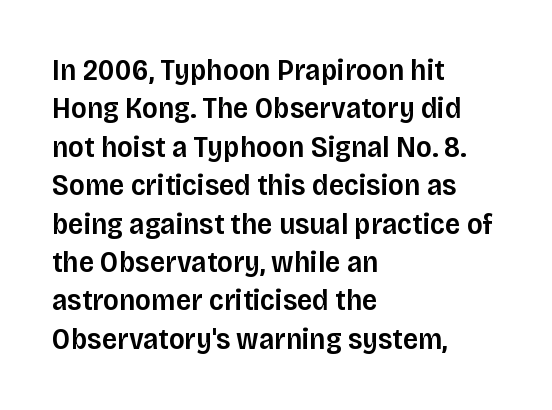
{"serif": "no", "italic": "no", "bold": "semi", "weight": "semibold", "width": "normal", "stroke_contrast": "low", "x_height": "large", "monospaced": "no", "underline": "no", "align": "left", "line_spacing": "normal", "line_spacing_ratio": 1.28, "letter_spacing": "normal", "letter_spacing_em": 0.0, "glyph_px": 30}
